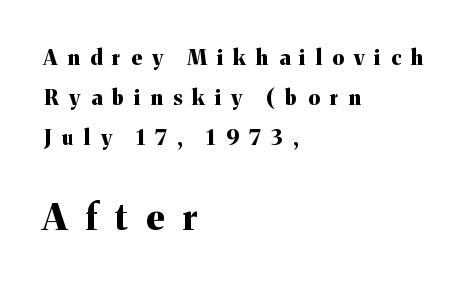
Q: Is the text bold? A: Yes.
Q: Is the text italic (slanted)? A: No, it is upright.
Q: Is the typeface a serif or a sans-serif typeface? A: Serif.
Q: Is the text underlined? A: No.
Q: How is the paragraph aligned? A: Left-aligned.
Q: Is the spacing between letters normal or unusually wide? A: Unusually wide.
Q: Is the spacing between lines tight, normal or loose? A: Loose.
Q: Which block of text is set in a larger size, the first (top) or the second (bottom)? A: The second (bottom) one.
Q: Width (condensed, normal, or wide)? A: Normal.
Q: Stroke contrast? A: Medium.
Q: x-height? A: Medium.
Q: Monospaced? A: No.
